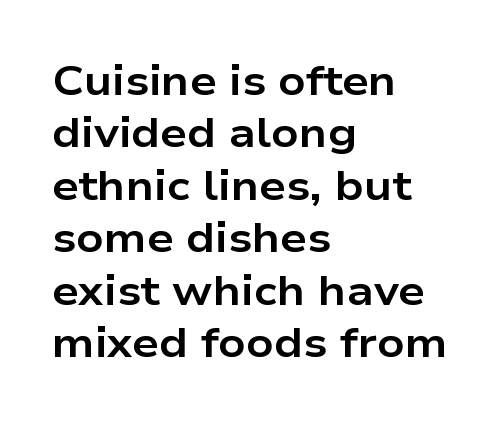
Each new line begins a customary step beneath the previous one. How heavy is the stroke? Heavy — this is a bold. Serifs: no, the terminals of the letterforms are clean. The type is set solid horizontally, with unmodified tracking.
